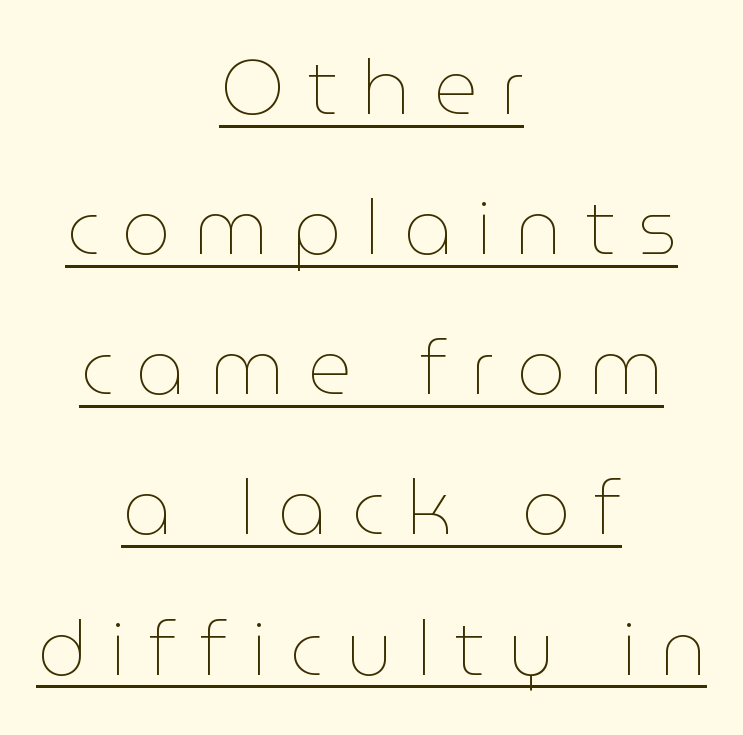
The image shows 77 px thin type, upright; set centered, line spacing 1.82x, unusually wide letter spacing (+0.3 em), underlined; low stroke contrast and a medium x-height.
